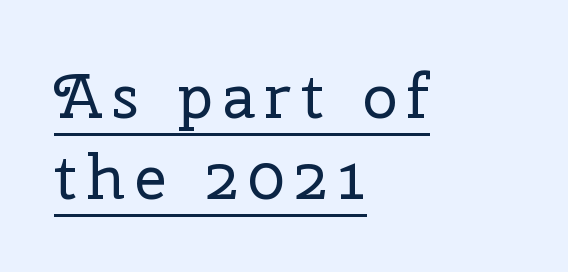
Italic: no, the glyphs are upright roman. The face used here is seriffed, in the tradition of book romans. This block has exactly the height ordinary leading produces. The face used here is proportionally spaced, like ordinary book or web type.
